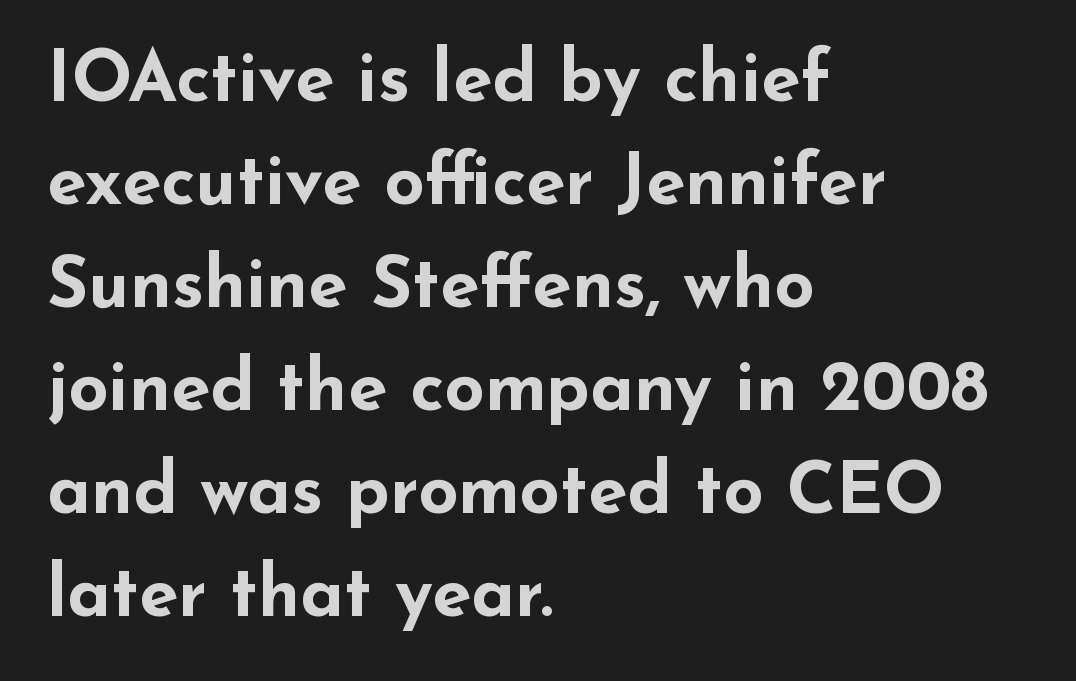
{"serif": "no", "italic": "no", "bold": "yes", "weight": "bold", "width": "wide", "stroke_contrast": "low", "x_height": "small", "monospaced": "no", "underline": "no", "align": "left", "line_spacing": "normal", "line_spacing_ratio": 1.45, "letter_spacing": "normal", "letter_spacing_em": 0.0, "glyph_px": 71}
